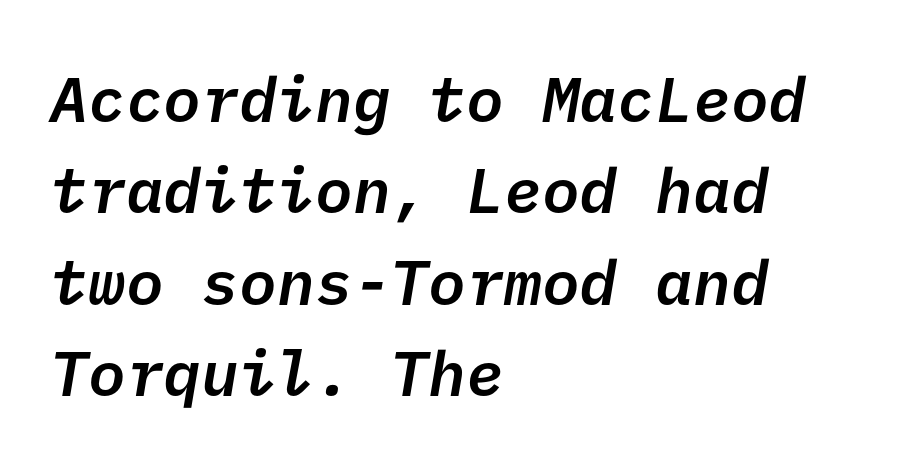
{"serif": "no", "bold": "semi", "weight": "semibold", "width": "normal", "stroke_contrast": "low", "x_height": "medium", "underline": "no", "align": "left", "line_spacing": "normal", "line_spacing_ratio": 1.45, "letter_spacing": "normal", "letter_spacing_em": 0.0, "glyph_px": 63}
